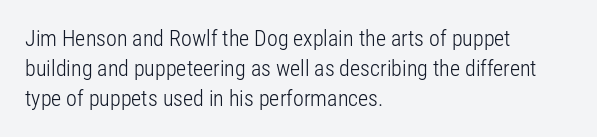
The image shows 22 px text type, upright; set left-aligned, normal line spacing (1.36x), normal letter spacing, not underlined.
